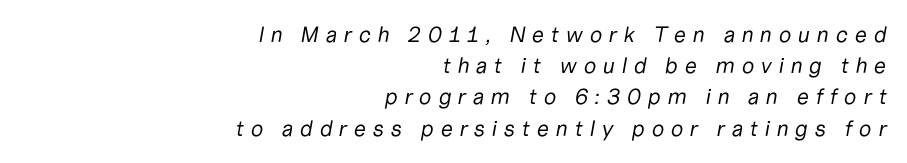
Q: Is the text bold? A: No.
Q: Is the text italic (slanted)? A: Yes, it leans right by about 10 degrees.
Q: Is the text underlined? A: No.
Q: How is the paragraph aligned? A: Right-aligned.
Q: Is the spacing between letters normal or unusually wide? A: Unusually wide.
Q: Is the spacing between lines tight, normal or loose? A: Normal.
